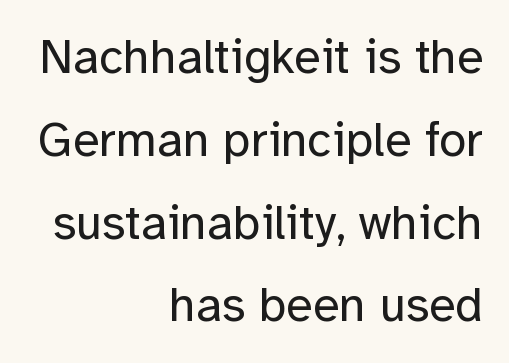
Q: Is the text bold? A: No.
Q: Is the text italic (slanted)? A: No, it is upright.
Q: Is the typeface a serif or a sans-serif typeface? A: Sans-serif.
Q: Is the text underlined? A: No.
Q: How is the paragraph aligned? A: Right-aligned.
Q: Is the spacing between letters normal or unusually wide? A: Normal.
Q: Is the spacing between lines tight, normal or loose? A: Normal.
Q: Width (condensed, normal, or wide)? A: Normal.
Q: Stroke contrast? A: Low.
Q: x-height? A: Medium.
Q: Monospaced? A: No.
